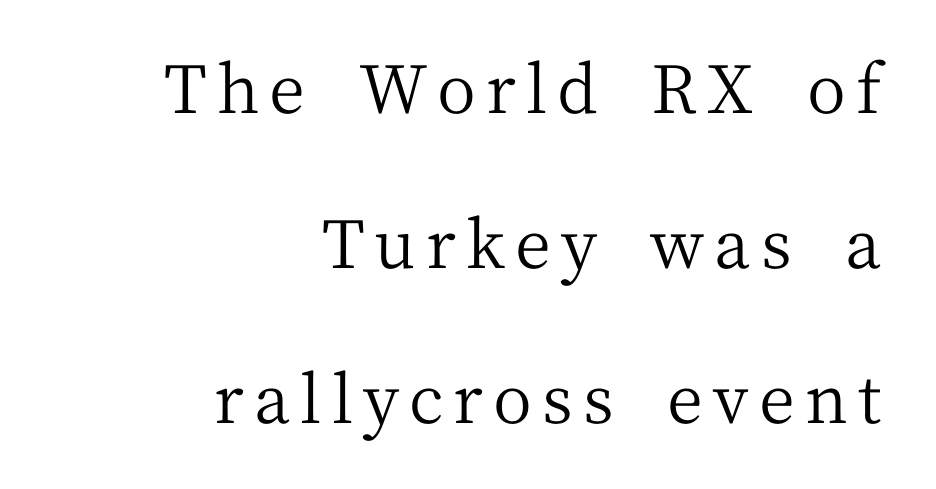
The specimen omits any rule beneath the text block's lines. Note the varied advance widths — an 'i' is clearly narrower than an 'm'. Every stem runs plumb, perpendicular to the baseline. Observe the serifs anchoring each vertical stroke in this sample. Unbolded letterforms with no extra heft. In terms of leading, this rendering errs on the spacious side.
